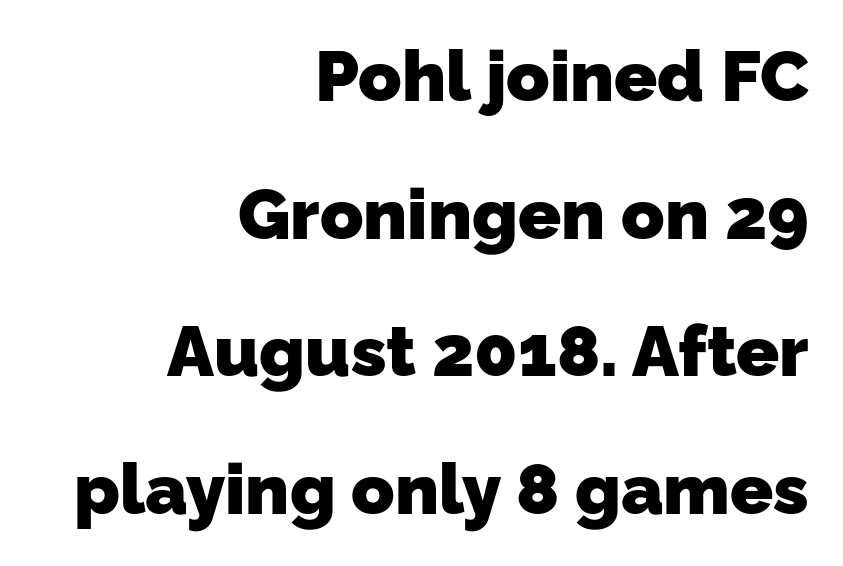
The block of text is sparse from top to bottom, with ample space between rows. Underline: absent. The letters sit at their default tracking, neither squeezed nor spread. Chunky letters — that's bold for sure. Stroke terminals: plain, sans-serif. You could not count columns in this text — the font is proportionally spaced.
